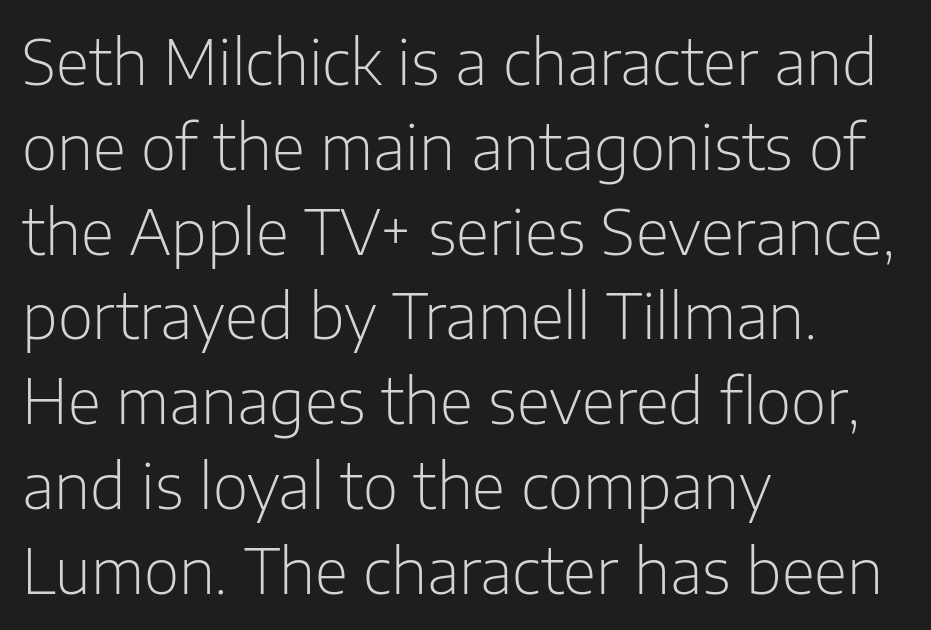
{"serif": "no", "italic": "no", "bold": "no", "weight": "light", "width": "normal", "stroke_contrast": "low", "x_height": "medium", "monospaced": "no", "underline": "no", "align": "left", "line_spacing": "normal", "line_spacing_ratio": 1.39, "letter_spacing": "normal", "letter_spacing_em": 0.0, "glyph_px": 61}
